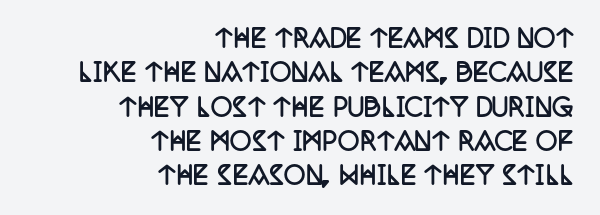
The image shows 24 px bold type, upright; set right-aligned, normal line spacing (1.43x), normal letter spacing, not underlined.
